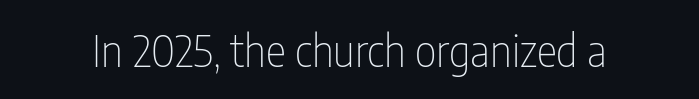
The image shows 43 px thin, condensed sans-serif type, upright; set normal letter spacing, not underlined; low stroke contrast and a medium x-height.
